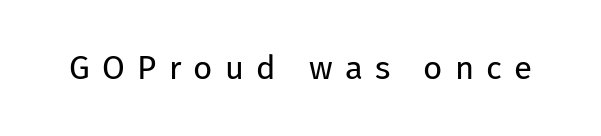
Do the characters align in a grid? No, the font is proportional. The type is letterspaced generously, with wide tracking. Decoration check: the copy has no underline. Each letter's strokes conclude bluntly, with no projecting serifs.
